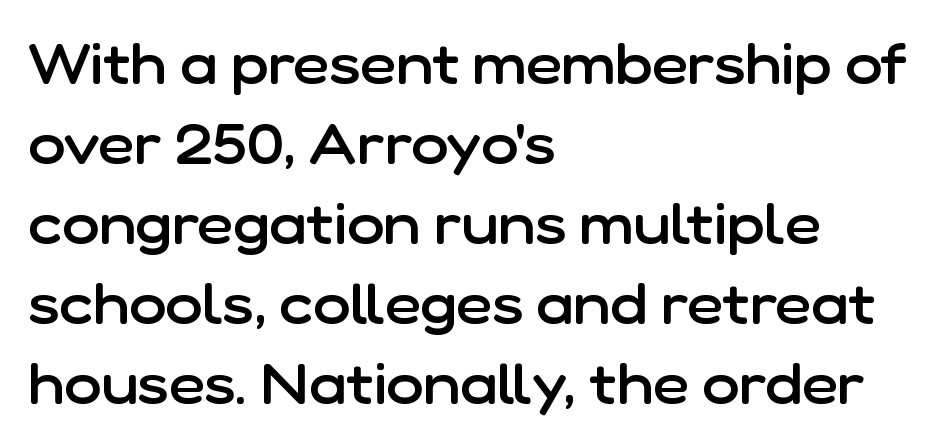
The image shows 56 px semibold sans-serif type, upright; set left-aligned, normal line spacing (1.43x), normal letter spacing, not underlined; low stroke contrast and a medium x-height.
